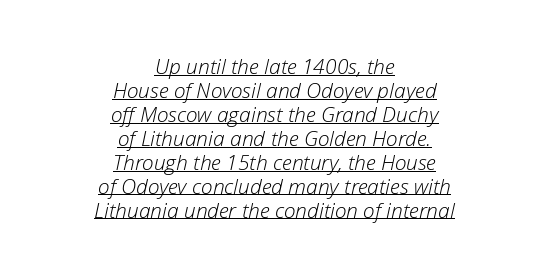
Q: Is the text bold? A: No.
Q: Is the text italic (slanted)? A: Yes, it leans right by about 12 degrees.
Q: Is the text underlined? A: Yes.
Q: How is the paragraph aligned? A: Centered.
Q: Is the spacing between letters normal or unusually wide? A: Normal.
Q: Is the spacing between lines tight, normal or loose? A: Tight.
